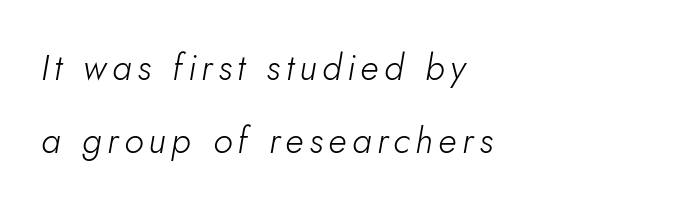
The image shows 36 px light type, italic (leaning right); set left-aligned, loose line spacing (2.02x), not underlined; low stroke contrast and a small x-height.
